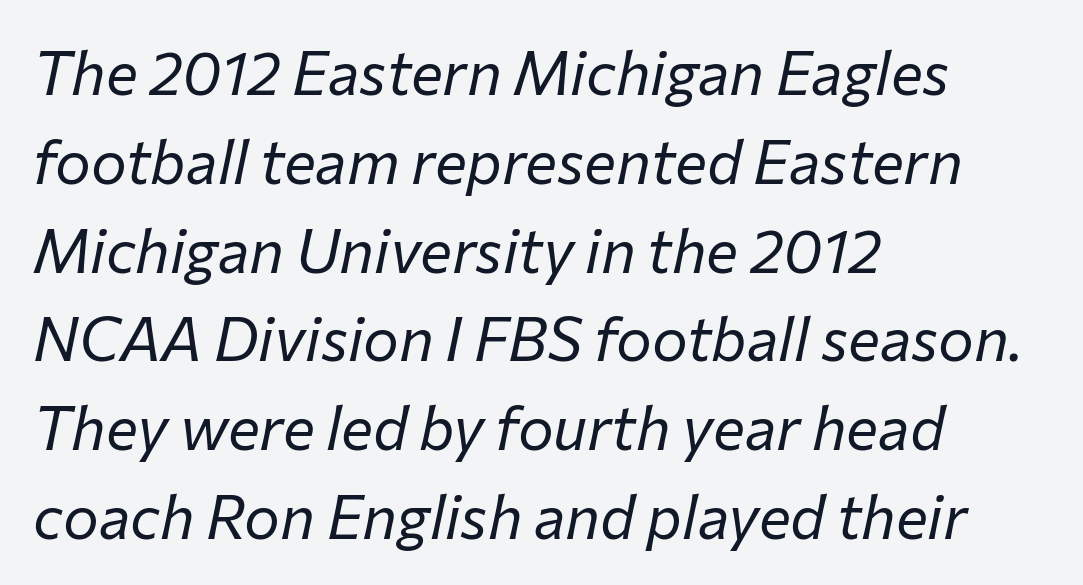
Q: Is the text bold? A: No.
Q: Is the text italic (slanted)? A: Yes, it leans right by about 12 degrees.
Q: Is the text underlined? A: No.
Q: How is the paragraph aligned? A: Left-aligned.
Q: Is the spacing between letters normal or unusually wide? A: Normal.
Q: Is the spacing between lines tight, normal or loose? A: Normal.
Q: Width (condensed, normal, or wide)? A: Normal.
Q: Stroke contrast? A: Low.
Q: x-height? A: Medium.
Q: Monospaced? A: No.
